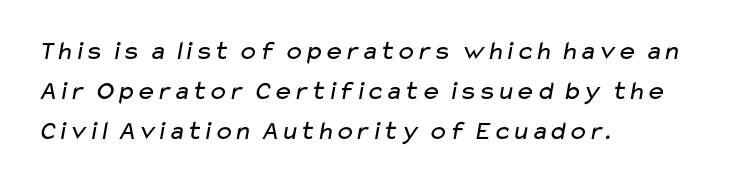
Q: Is the text bold? A: No.
Q: Is the text underlined? A: No.
Q: How is the paragraph aligned? A: Left-aligned.
Q: Is the spacing between letters normal or unusually wide? A: Normal.
Q: Is the spacing between lines tight, normal or loose? A: Normal.
